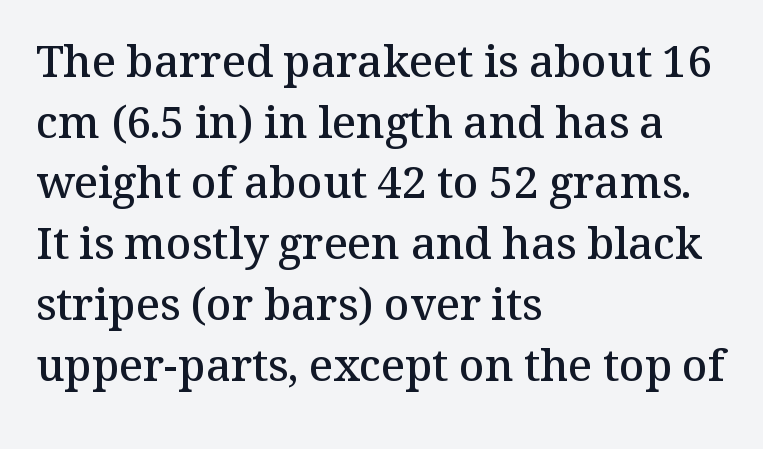
The image shows 44 px semibold serif type, upright; set left-aligned, normal line spacing (1.38x), normal letter spacing, not underlined; medium stroke contrast and a medium x-height.
